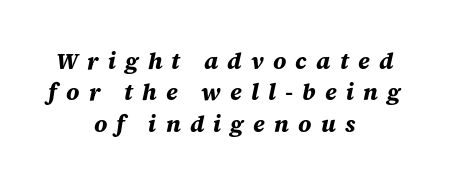
{"italic": "yes", "lean": "right", "slant_degrees": 12, "bold": "yes", "underline": "no", "align": "center", "line_spacing": "normal", "line_spacing_ratio": 1.36, "letter_spacing": "wide", "letter_spacing_em": 0.4, "glyph_px": 23}
